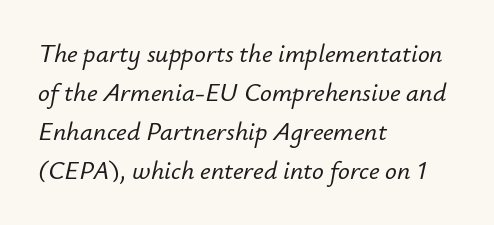
The image shows 26 px text type, italic (leaning right); set left-aligned, normal line spacing (1.5x), normal letter spacing, not underlined.
